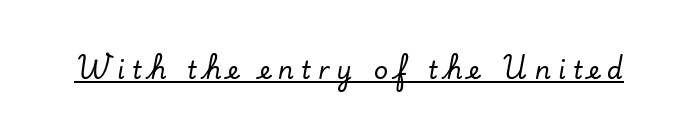
{"underline": "yes", "letter_spacing": "wide", "letter_spacing_em": 0.28, "glyph_px": 25}
